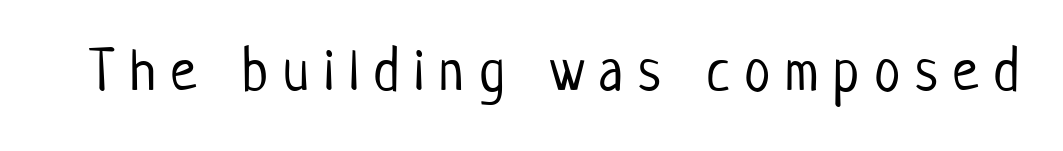
{"serif": "no", "italic": "no", "bold": "no", "weight": "light", "width": "condensed", "stroke_contrast": "low", "x_height": "medium", "monospaced": "no", "underline": "no", "letter_spacing": "wide", "letter_spacing_em": 0.25, "glyph_px": 59}
